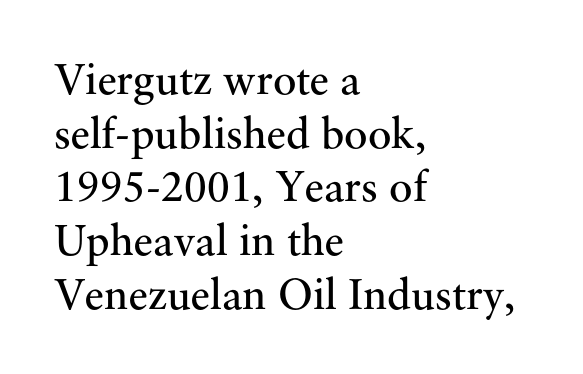
A clean baseline with only descenders dipping below it. The passage is arranged the way most books set body copy — flush left. Italic: no, the glyphs are upright roman. The tracking reads as untouched default to a designer's eye.
